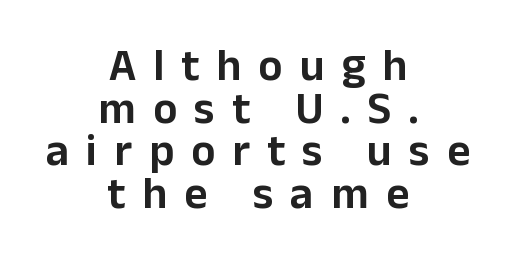
Q: Is the text italic (slanted)? A: No, it is upright.
Q: Is the typeface a serif or a sans-serif typeface? A: Sans-serif.
Q: Is the text underlined? A: No.
Q: How is the paragraph aligned? A: Centered.
Q: Is the spacing between letters normal or unusually wide? A: Unusually wide.
Q: Is the spacing between lines tight, normal or loose? A: Tight.
Q: Width (condensed, normal, or wide)? A: Normal.
Q: Stroke contrast? A: Low.
Q: x-height? A: Medium.
Q: Monospaced? A: No.
